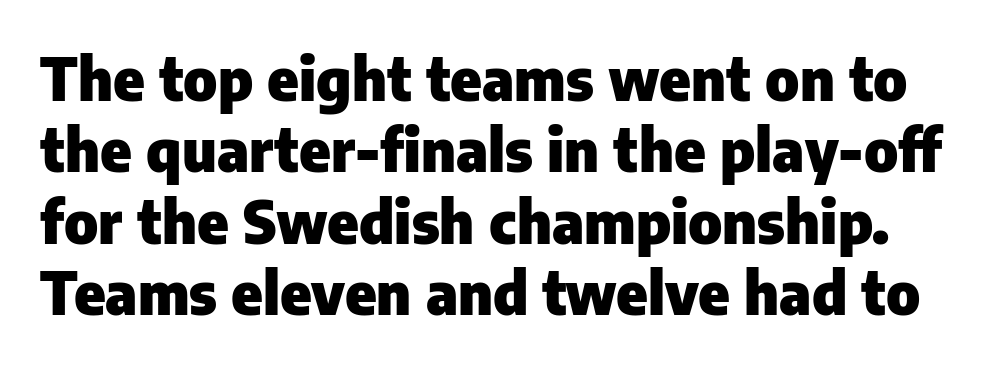
{"serif": "no", "italic": "no", "bold": "yes", "weight": "heavy", "width": "normal", "stroke_contrast": "low", "x_height": "medium", "monospaced": "no", "underline": "no", "line_spacing_ratio": 1.21, "letter_spacing": "normal", "letter_spacing_em": 0.0, "glyph_px": 59}
